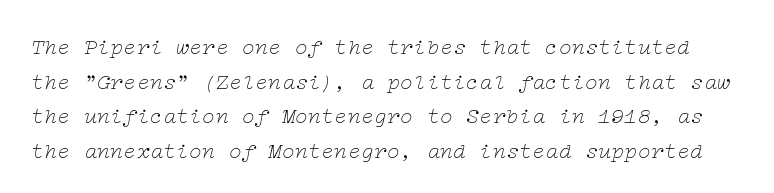
{"italic": "yes", "lean": "right", "slant_degrees": 12, "bold": "no", "underline": "no", "line_spacing": "normal", "line_spacing_ratio": 1.57, "letter_spacing": "normal", "letter_spacing_em": 0.0, "glyph_px": 22}
